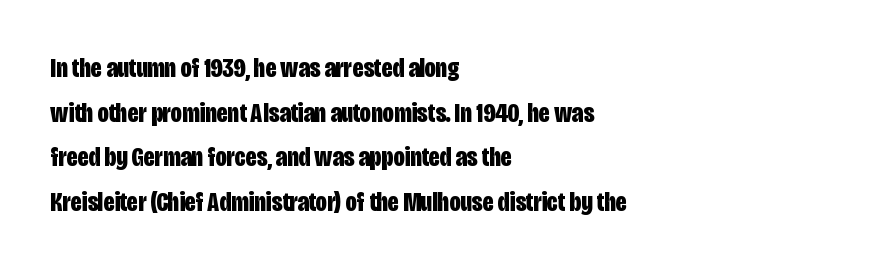
The image shows 28 px bold, condensed sans-serif type, upright; set left-aligned, normal line spacing (1.59x), normal letter spacing, not underlined; low stroke contrast and a large x-height.
